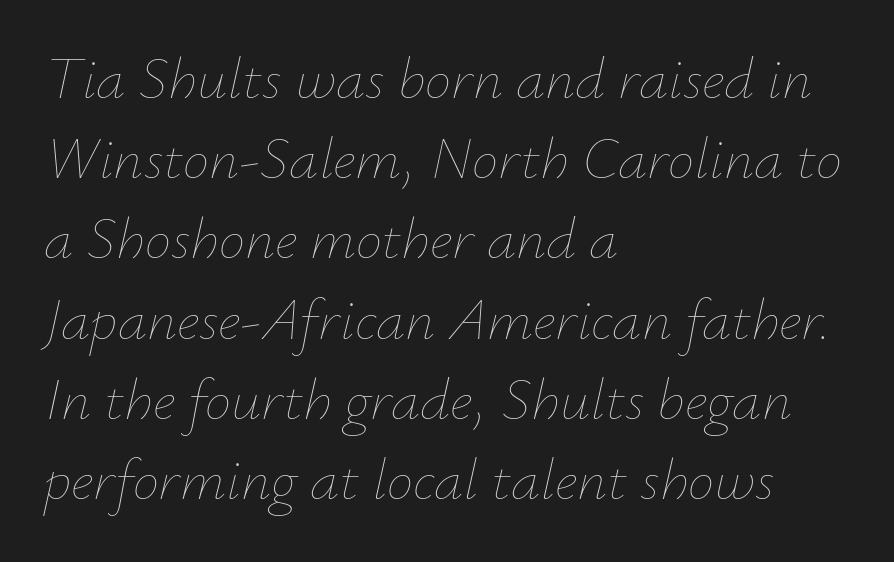
The image shows 59 px thin type, italic (leaning right); set left-aligned, normal line spacing (1.36x), normal letter spacing, not underlined; low stroke contrast and a small x-height.
